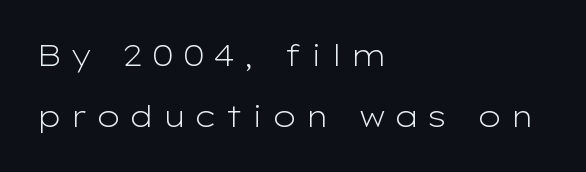
Q: Is the text bold? A: No.
Q: Is the text italic (slanted)? A: No, it is upright.
Q: Is the typeface a serif or a sans-serif typeface? A: Sans-serif.
Q: Is the text underlined? A: No.
Q: How is the paragraph aligned? A: Left-aligned.
Q: Is the spacing between letters normal or unusually wide? A: Unusually wide.
Q: Is the spacing between lines tight, normal or loose? A: Loose.
Q: Width (condensed, normal, or wide)? A: Wide.
Q: Stroke contrast? A: Low.
Q: x-height? A: Medium.
Q: Monospaced? A: No.
